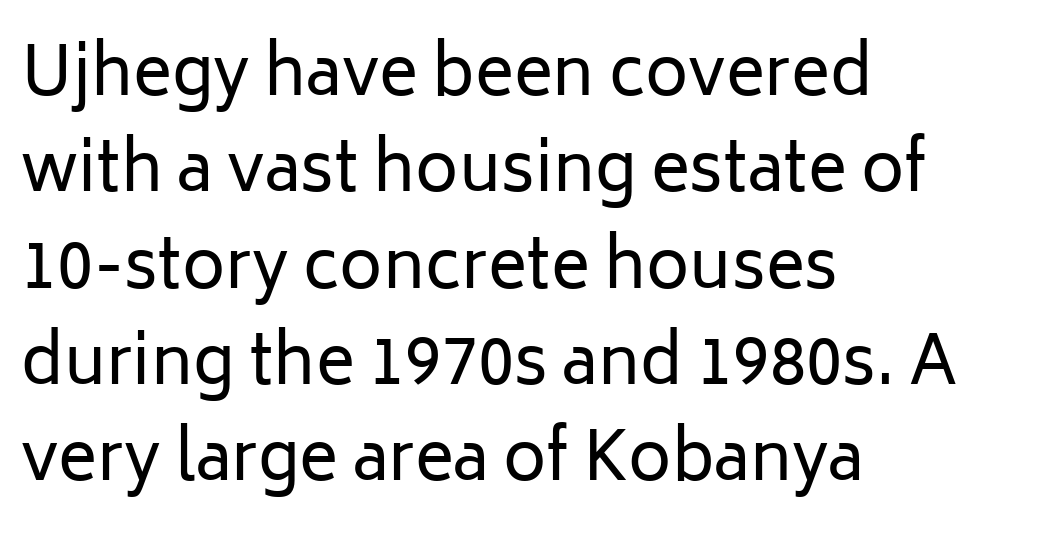
The font's upright variant was chosen for this text. The glyphs in this specimen are sans serif. The type is set solid horizontally, with unmodified tracking. The rows are spaced the way most documents space them. The typesetter chose a ragged-right arrangement here.
